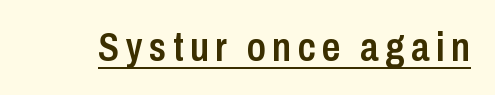
The image shows 41 px semibold, condensed sans-serif type, upright; set underlined; low stroke contrast and a medium x-height.
